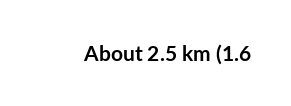
Q: Is the text bold? A: Yes.
Q: Is the text italic (slanted)? A: No, it is upright.
Q: Is the text underlined? A: No.
Q: Is the spacing between letters normal or unusually wide? A: Normal.
